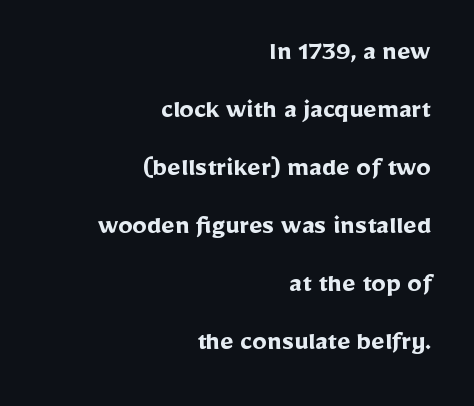
Q: Is the text bold? A: Yes.
Q: Is the text italic (slanted)? A: No, it is upright.
Q: Is the typeface a serif or a sans-serif typeface? A: Sans-serif.
Q: Is the text underlined? A: No.
Q: How is the paragraph aligned? A: Right-aligned.
Q: Is the spacing between letters normal or unusually wide? A: Normal.
Q: Is the spacing between lines tight, normal or loose? A: Loose.
Q: Width (condensed, normal, or wide)? A: Normal.
Q: Stroke contrast? A: Low.
Q: x-height? A: Medium.
Q: Monospaced? A: No.
